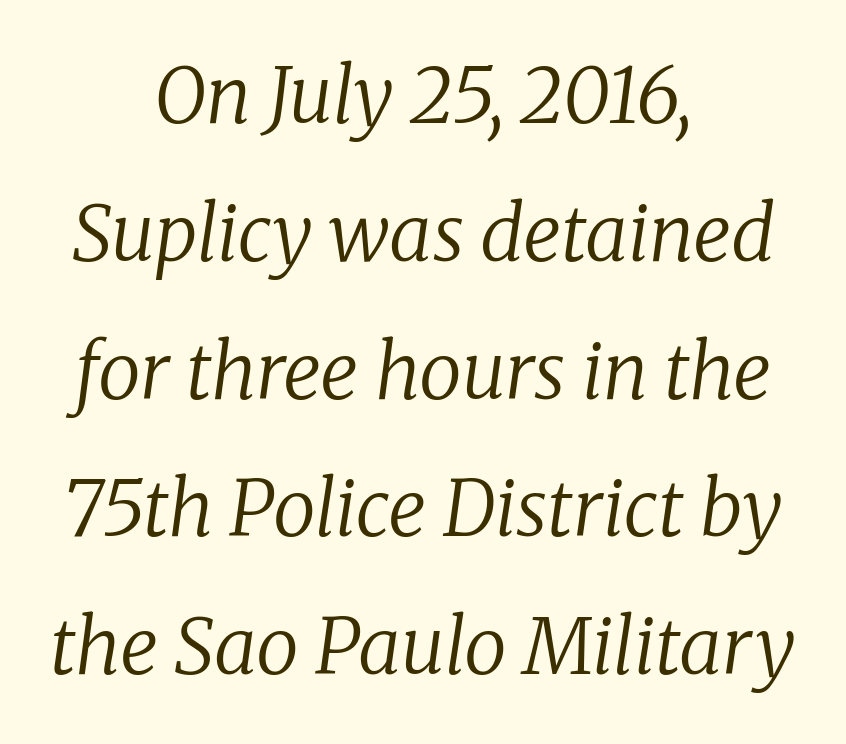
Q: Is the text bold? A: No.
Q: Is the text italic (slanted)? A: Yes, it leans right by about 8 degrees.
Q: Is the typeface a serif or a sans-serif typeface? A: Serif.
Q: Is the text underlined? A: No.
Q: How is the paragraph aligned? A: Centered.
Q: Is the spacing between letters normal or unusually wide? A: Normal.
Q: Width (condensed, normal, or wide)? A: Normal.
Q: Stroke contrast? A: Low.
Q: x-height? A: Medium.
Q: Monospaced? A: No.
